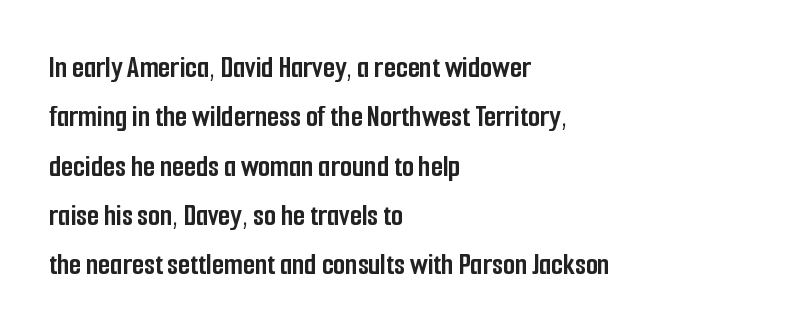
{"serif": "no", "italic": "no", "bold": "yes", "weight": "semibold", "width": "condensed", "stroke_contrast": "low", "x_height": "medium", "monospaced": "no", "underline": "no", "align": "left", "line_spacing": "normal", "line_spacing_ratio": 1.59, "letter_spacing": "normal", "letter_spacing_em": 0.0, "glyph_px": 31}
